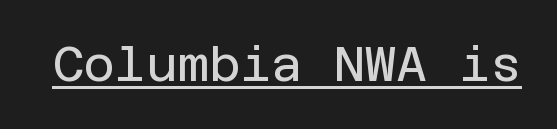
The image shows 48 px regular-weight sans-serif type, upright; set normal letter spacing, underlined; low stroke contrast and a large x-height.
